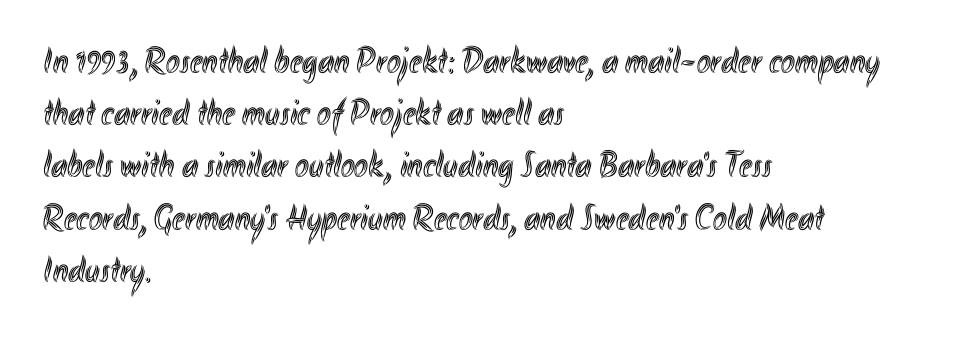
Q: Is the text italic (slanted)? A: Yes.
Q: Is the text underlined? A: No.
Q: How is the paragraph aligned? A: Left-aligned.
Q: Is the spacing between letters normal or unusually wide? A: Normal.
Q: Is the spacing between lines tight, normal or loose? A: Normal.
Q: Width (condensed, normal, or wide)? A: Condensed.
Q: x-height? A: Small.
Q: Monospaced? A: No.
